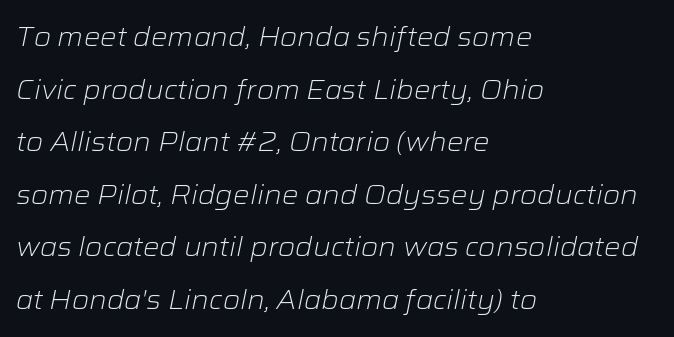
{"italic": "yes", "lean": "right", "slant_degrees": 12, "bold": "no", "underline": "no", "align": "left", "line_spacing": "loose", "line_spacing_ratio": 2.02, "letter_spacing": "normal", "letter_spacing_em": 0.0, "glyph_px": 26}
